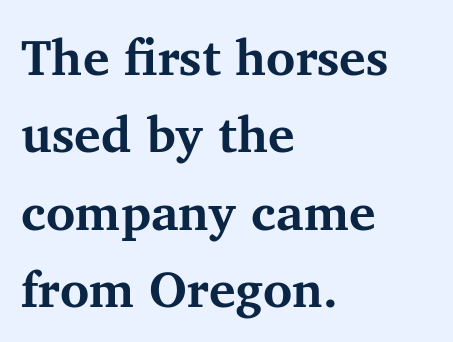
The image shows 50 px bold serif type, upright; set left-aligned, normal line spacing (1.55x), normal letter spacing, not underlined; medium stroke contrast and a medium x-height.
